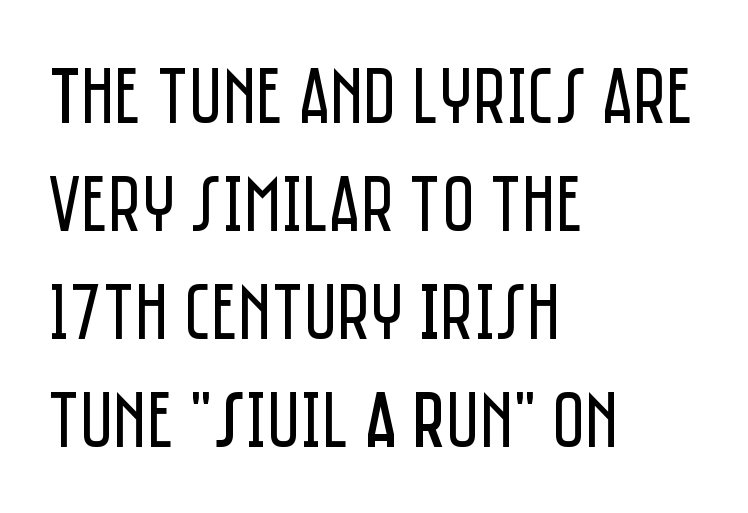
Q: Is the text bold? A: No.
Q: Is the text italic (slanted)? A: No, it is upright.
Q: Is the typeface a serif or a sans-serif typeface? A: Sans-serif.
Q: Is the text underlined? A: No.
Q: How is the paragraph aligned? A: Left-aligned.
Q: Is the spacing between letters normal or unusually wide? A: Normal.
Q: Is the spacing between lines tight, normal or loose? A: Normal.
Q: Width (condensed, normal, or wide)? A: Condensed.
Q: Stroke contrast? A: Low.
Q: x-height? A: Large.
Q: Monospaced? A: No.
